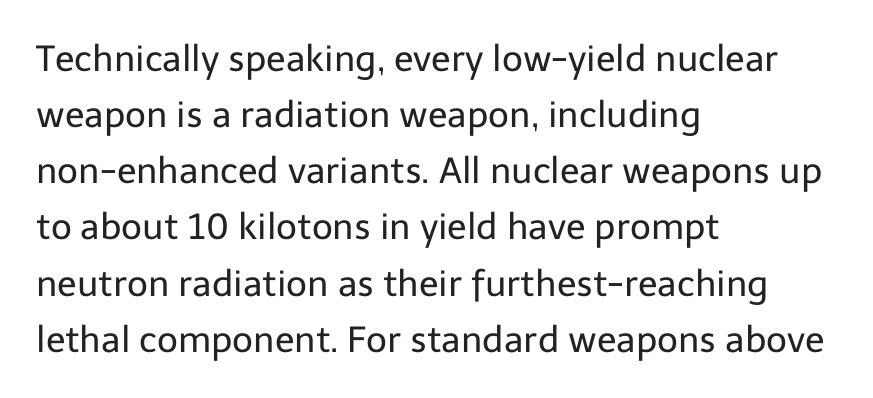
Q: Is the text bold? A: No.
Q: Is the text italic (slanted)? A: No, it is upright.
Q: Is the typeface a serif or a sans-serif typeface? A: Sans-serif.
Q: Is the text underlined? A: No.
Q: How is the paragraph aligned? A: Left-aligned.
Q: Is the spacing between letters normal or unusually wide? A: Normal.
Q: Is the spacing between lines tight, normal or loose? A: Normal.
Q: Width (condensed, normal, or wide)? A: Normal.
Q: Stroke contrast? A: Low.
Q: x-height? A: Medium.
Q: Monospaced? A: No.
